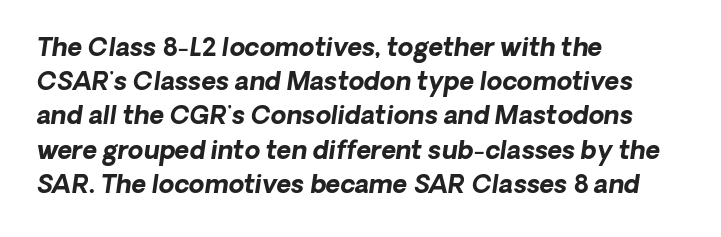
The image shows 25 px bold type; set left-aligned, normal line spacing (1.37x), normal letter spacing, not underlined.
